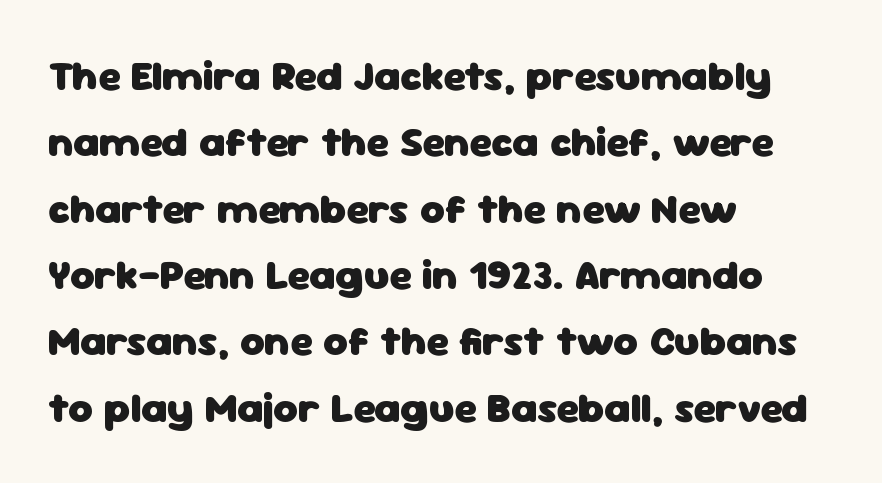
{"serif": "no", "italic": "no", "bold": "yes", "weight": "heavy", "width": "normal", "stroke_contrast": "low", "x_height": "medium", "monospaced": "no", "underline": "no", "align": "left", "line_spacing": "normal", "line_spacing_ratio": 1.58, "letter_spacing": "normal", "letter_spacing_em": 0.0, "glyph_px": 42}
